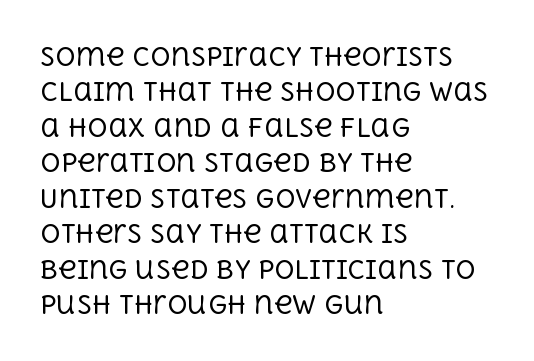
Plain, unruled lines of type. Is the type heavy? It reads as light-to-regular instead. Interline gaps are of average width in this sample. In terms of posture, this sample is upright. These lines are set flush left with a ragged right edge. Nothing unusual about the tracking: characters are spaced as the font intends.
